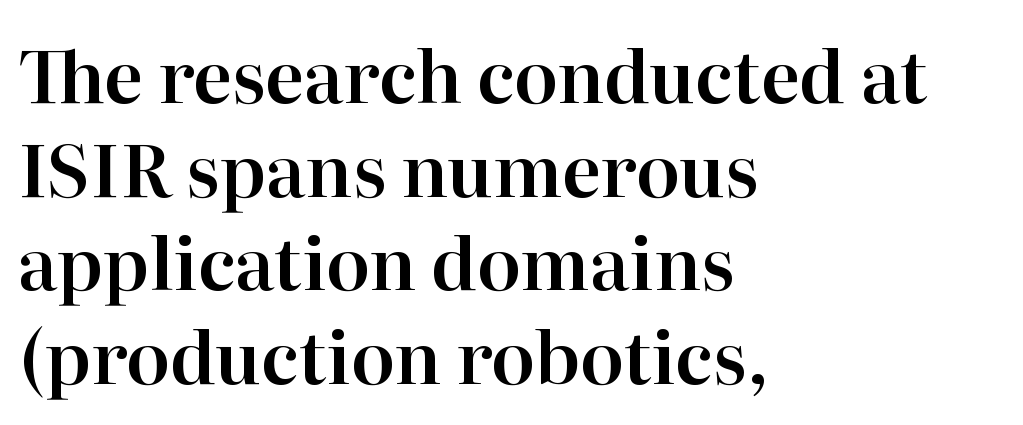
Q: Is the text italic (slanted)? A: No, it is upright.
Q: Is the typeface a serif or a sans-serif typeface? A: Serif.
Q: Is the text underlined? A: No.
Q: How is the paragraph aligned? A: Left-aligned.
Q: Is the spacing between letters normal or unusually wide? A: Normal.
Q: Is the spacing between lines tight, normal or loose? A: Normal.
Q: Width (condensed, normal, or wide)? A: Normal.
Q: Stroke contrast? A: High.
Q: x-height? A: Medium.
Q: Monospaced? A: No.
